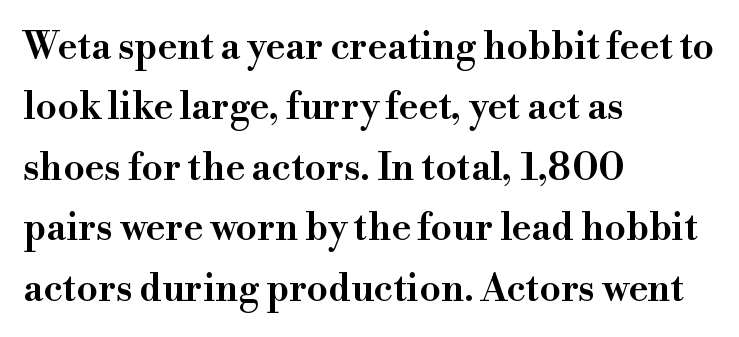
{"serif": "yes", "italic": "no", "bold": "semi", "weight": "semibold", "width": "normal", "stroke_contrast": "high", "x_height": "small", "monospaced": "no", "underline": "no", "align": "left", "line_spacing": "normal", "line_spacing_ratio": 1.59, "letter_spacing": "normal", "letter_spacing_em": 0.0, "glyph_px": 38}
